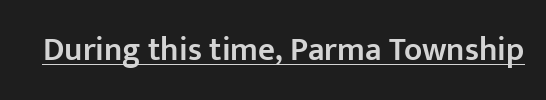
Q: Is the text bold? A: Semi-bold.
Q: Is the text italic (slanted)? A: No, it is upright.
Q: Is the typeface a serif or a sans-serif typeface? A: Sans-serif.
Q: Is the text underlined? A: Yes.
Q: Is the spacing between letters normal or unusually wide? A: Normal.
Q: Width (condensed, normal, or wide)? A: Normal.
Q: Stroke contrast? A: Low.
Q: x-height? A: Medium.
Q: Monospaced? A: No.
